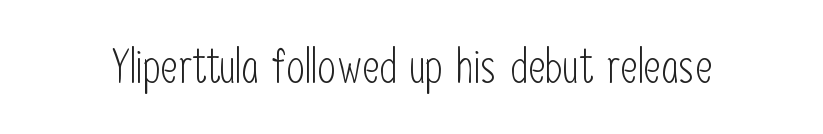
Posture: upright roman. Glance below the letters and you will spot only blank space. Counters stay open thanks to moderate or lighter strokes. Short note: letters normally spaced. The face used here is proportionally spaced, like ordinary book or web type. Does the type have serifs? No, each stem ends abruptly.
